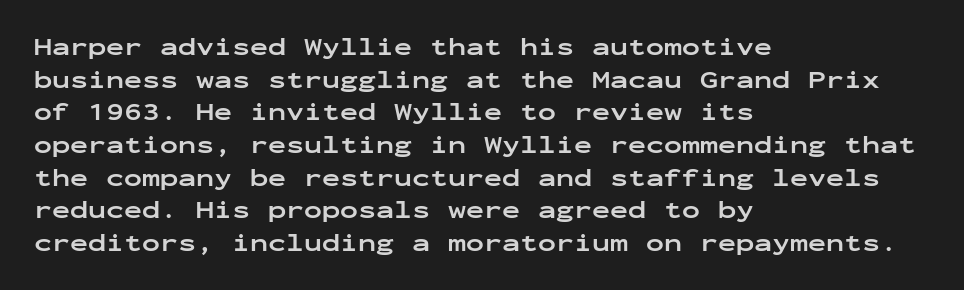
The rendering uses a moderate line-height, typical for paragraphs. The typography opts for an upright posture over an oblique one. Each word holds together tightly as a unit, with standard inter-letter gaps. Left-aligned paragraph, ragged on the right. The sample has been set heavy, in full bold. The string is rendered with underlining switched off.
